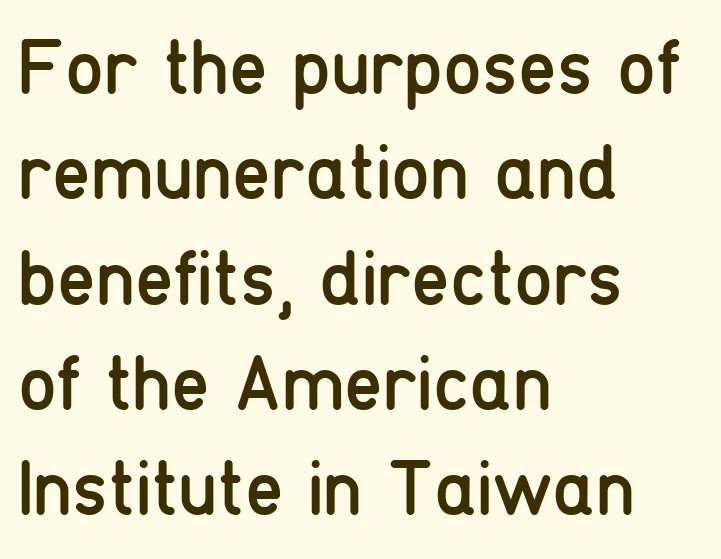
Q: Is the text bold? A: No.
Q: Is the text italic (slanted)? A: No, it is upright.
Q: Is the typeface a serif or a sans-serif typeface? A: Sans-serif.
Q: Is the text underlined? A: No.
Q: How is the paragraph aligned? A: Left-aligned.
Q: Is the spacing between letters normal or unusually wide? A: Normal.
Q: Is the spacing between lines tight, normal or loose? A: Normal.
Q: Width (condensed, normal, or wide)? A: Condensed.
Q: Stroke contrast? A: Low.
Q: x-height? A: Medium.
Q: Monospaced? A: No.
